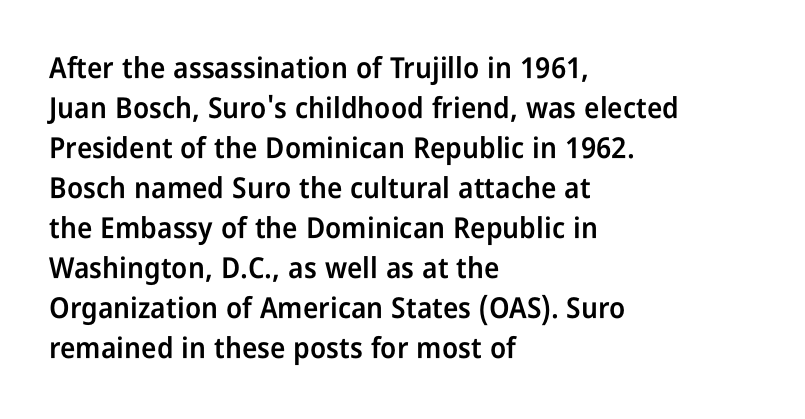
{"serif": "no", "italic": "no", "bold": "semi", "weight": "semibold", "width": "condensed", "stroke_contrast": "low", "x_height": "medium", "monospaced": "no", "underline": "no", "align": "left", "line_spacing": "normal", "line_spacing_ratio": 1.38, "letter_spacing": "normal", "letter_spacing_em": 0.0, "glyph_px": 29}
